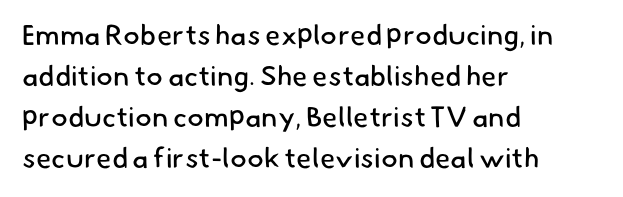
The image shows 28 px regular-weight sans-serif type; set left-aligned, normal line spacing (1.47x), normal letter spacing, not underlined; low stroke contrast and a small x-height.
